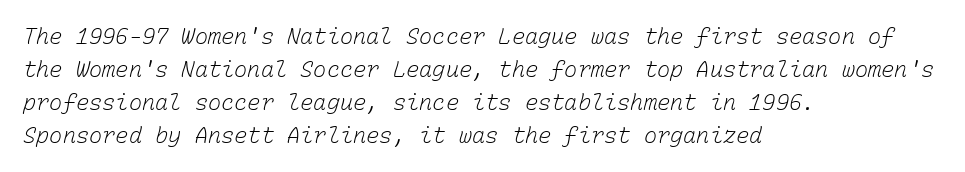
Students, note that the glyphs here touch the page at normal intervals. The lines are quadded left. Weight: not bold — regular or lighter. Vertically, the passage feels balanced, rows spaced as you'd expect. The baseline area is clear.
